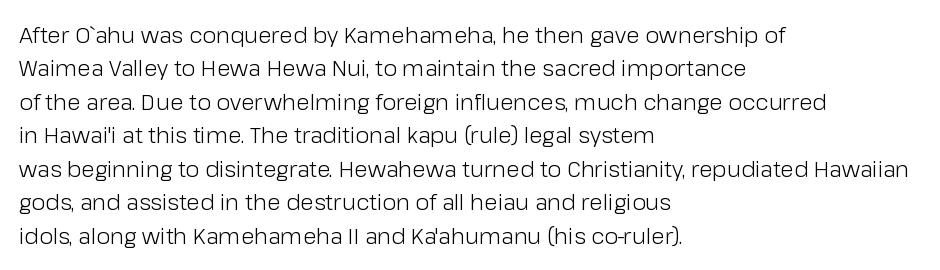
{"italic": "no", "bold": "no", "underline": "no", "align": "left", "line_spacing": "normal", "line_spacing_ratio": 1.52, "letter_spacing": "normal", "letter_spacing_em": 0.0, "glyph_px": 22}
